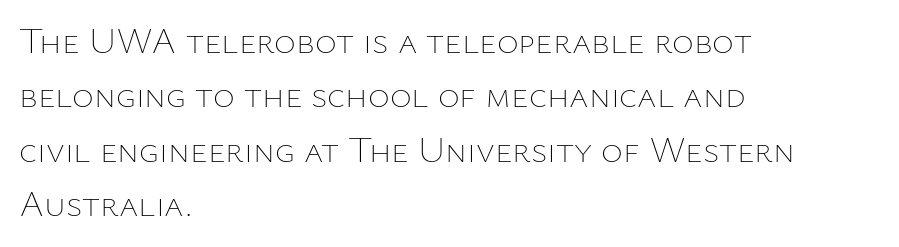
{"italic": "no", "bold": "no", "weight": "thin", "width": "normal", "stroke_contrast": "low", "x_height": "medium", "monospaced": "no", "underline": "no", "align": "left", "line_spacing": "normal", "line_spacing_ratio": 1.47, "letter_spacing": "normal", "letter_spacing_em": 0.0, "glyph_px": 37}
